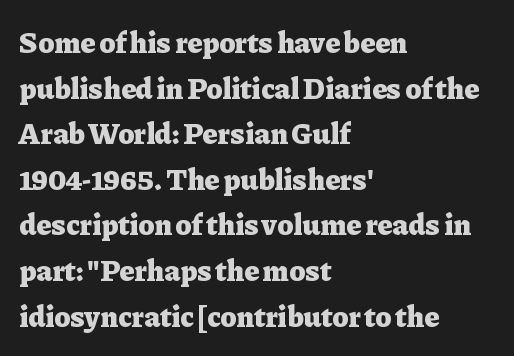
Look at the bottom of the vertical strokes: they flare into serifs here. Only glyphs here, with clear space below each row. One glance says typical: line gaps are just what's usual. Typesetter's note: full bold, strokes at maximum text heaviness.
